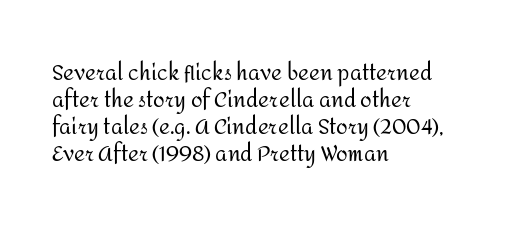
Q: Is the text bold? A: No.
Q: Is the text italic (slanted)? A: No, it is upright.
Q: Is the text underlined? A: No.
Q: How is the paragraph aligned? A: Left-aligned.
Q: Is the spacing between letters normal or unusually wide? A: Normal.
Q: Is the spacing between lines tight, normal or loose? A: Normal.
